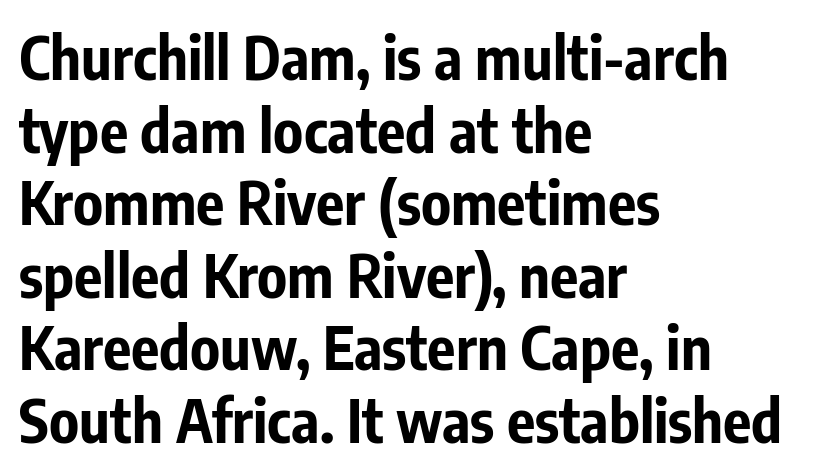
The image shows 59 px bold, condensed sans-serif type, upright; set left-aligned, line spacing 1.23x, normal letter spacing, not underlined; low stroke contrast and a medium x-height.
